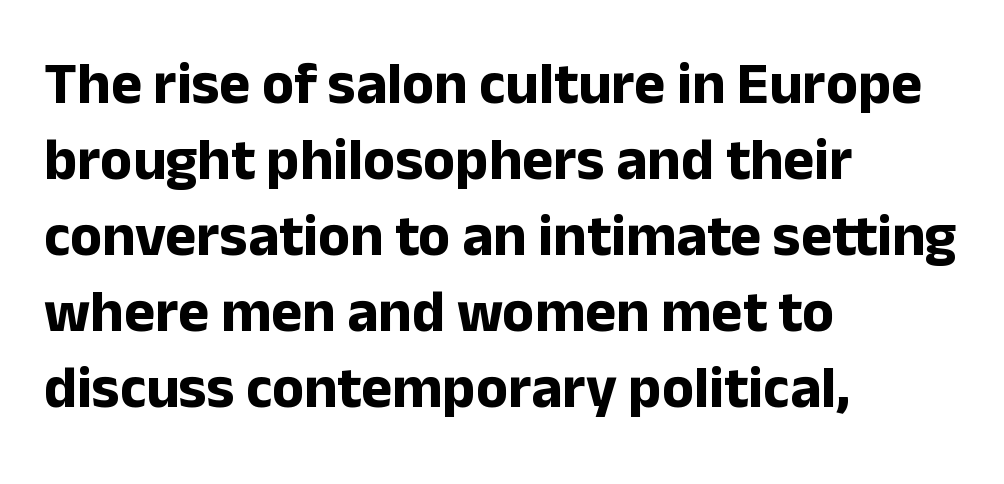
The image shows 59 px bold sans-serif type, upright; set left-aligned, normal line spacing (1.29x), normal letter spacing, not underlined; low stroke contrast and a medium x-height.
